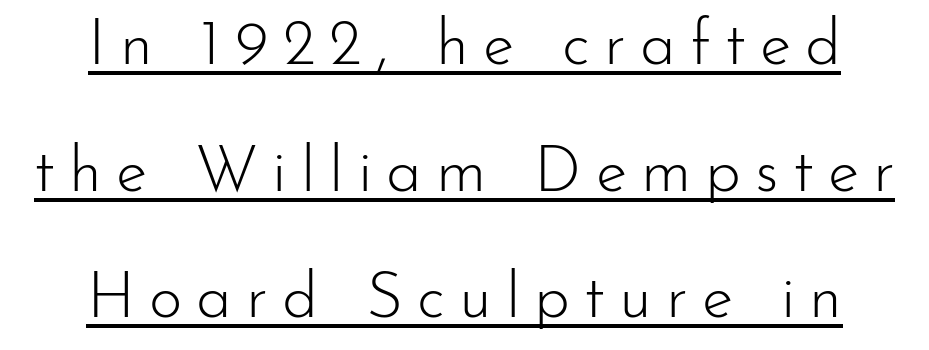
{"serif": "no", "italic": "no", "bold": "no", "weight": "light", "width": "normal", "stroke_contrast": "low", "x_height": "small", "monospaced": "no", "underline": "yes", "align": "center", "line_spacing": "loose", "line_spacing_ratio": 1.98, "letter_spacing": "wide", "letter_spacing_em": 0.22, "glyph_px": 64}
